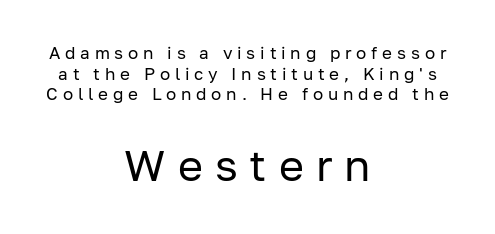
{"serif": "no", "italic": "no", "bold": "no", "weight": "regular", "width": "normal", "stroke_contrast": "low", "x_height": "medium", "monospaced": "no", "underline": "no", "align": "center", "line_spacing_ratio": 1.21, "letter_spacing": "wide", "letter_spacing_em": 0.28, "larger_block": "second", "size_ratio": 2.53, "glyph_px": 43}
